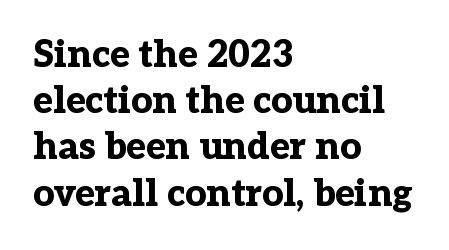
The image shows 37 px bold serif type, upright; set left-aligned, normal line spacing (1.25x), normal letter spacing, not underlined; low stroke contrast and a medium x-height.
